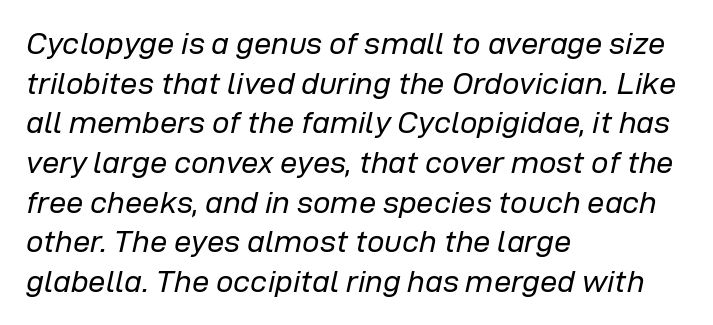
The image shows 31 px regular-weight type, italic (leaning right); set left-aligned, normal line spacing (1.28x), normal letter spacing, not underlined; low stroke contrast and a medium x-height.
